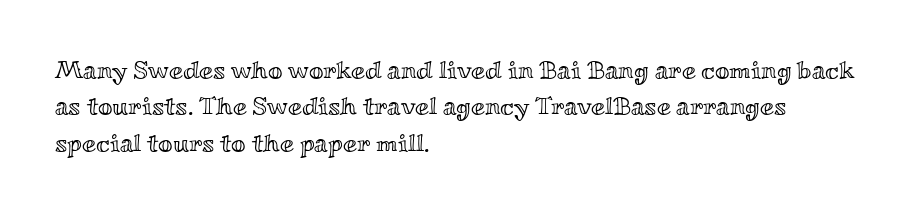
The image shows 25 px text type, upright; set left-aligned, normal line spacing (1.46x), normal letter spacing, not underlined.
